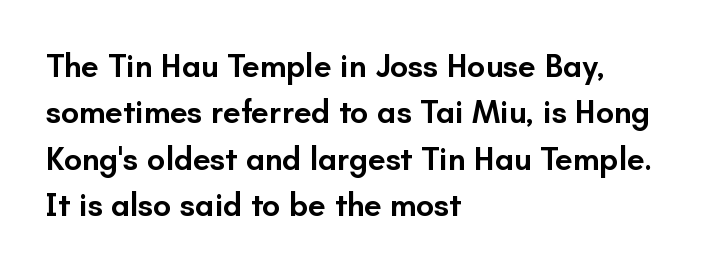
The image shows 32 px semibold sans-serif type, upright; set left-aligned, normal line spacing (1.45x), normal letter spacing, not underlined; low stroke contrast and a small x-height.
